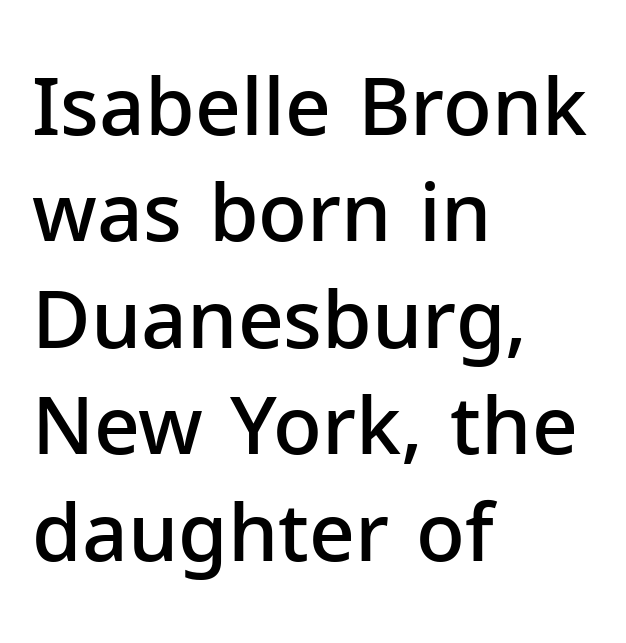
Q: Is the text bold? A: Semi-bold.
Q: Is the text italic (slanted)? A: No, it is upright.
Q: Is the typeface a serif or a sans-serif typeface? A: Sans-serif.
Q: Is the text underlined? A: No.
Q: How is the paragraph aligned? A: Left-aligned.
Q: Is the spacing between letters normal or unusually wide? A: Normal.
Q: Is the spacing between lines tight, normal or loose? A: Normal.
Q: Width (condensed, normal, or wide)? A: Normal.
Q: Stroke contrast? A: Low.
Q: x-height? A: Medium.
Q: Monospaced? A: No.
